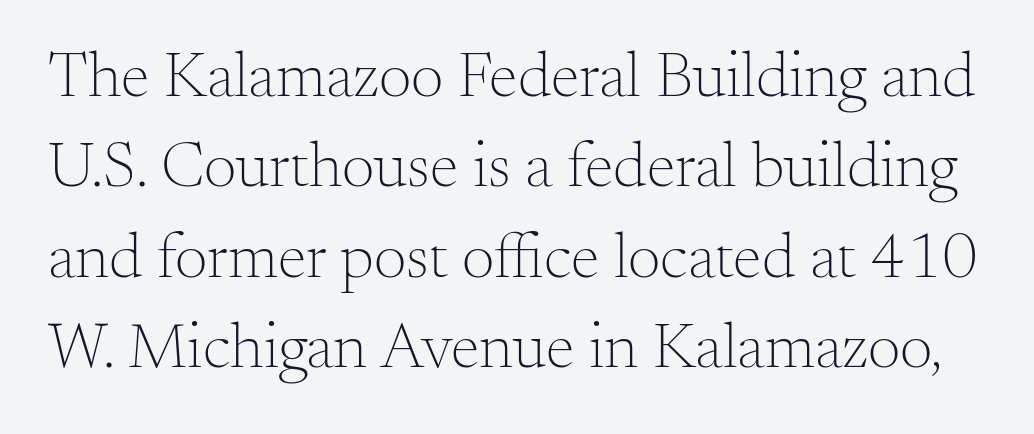
Q: Is the text bold? A: No.
Q: Is the text italic (slanted)? A: No, it is upright.
Q: Is the typeface a serif or a sans-serif typeface? A: Serif.
Q: Is the text underlined? A: No.
Q: Is the spacing between letters normal or unusually wide? A: Normal.
Q: Is the spacing between lines tight, normal or loose? A: Normal.
Q: Width (condensed, normal, or wide)? A: Normal.
Q: Stroke contrast? A: Medium.
Q: x-height? A: Small.
Q: Monospaced? A: No.
